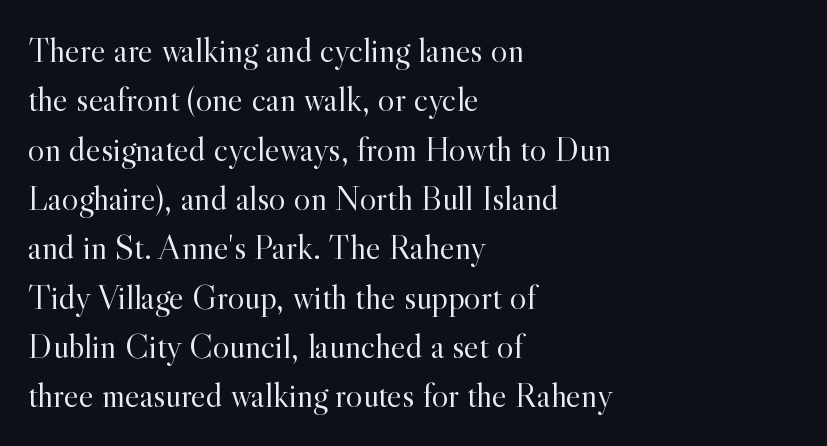
Q: Is the text bold? A: No.
Q: Is the text italic (slanted)? A: No, it is upright.
Q: Is the typeface a serif or a sans-serif typeface? A: Serif.
Q: Is the text underlined? A: No.
Q: How is the paragraph aligned? A: Left-aligned.
Q: Is the spacing between letters normal or unusually wide? A: Normal.
Q: Is the spacing between lines tight, normal or loose? A: Normal.
Q: Width (condensed, normal, or wide)? A: Normal.
Q: x-height? A: Small.
Q: Monospaced? A: No.
